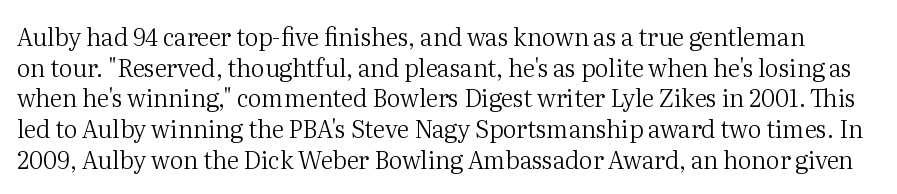
{"italic": "no", "bold": "no", "underline": "no", "line_spacing": "normal", "line_spacing_ratio": 1.28, "letter_spacing": "normal", "letter_spacing_em": 0.0, "glyph_px": 24}
